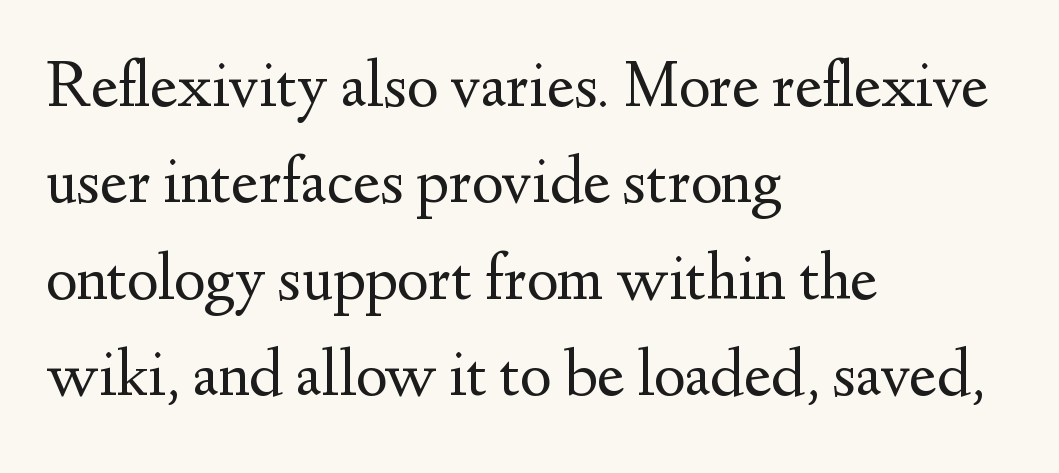
Q: Is the text bold? A: No.
Q: Is the text italic (slanted)? A: No, it is upright.
Q: Is the typeface a serif or a sans-serif typeface? A: Serif.
Q: Is the text underlined? A: No.
Q: How is the paragraph aligned? A: Left-aligned.
Q: Is the spacing between letters normal or unusually wide? A: Normal.
Q: Is the spacing between lines tight, normal or loose? A: Normal.
Q: Width (condensed, normal, or wide)? A: Normal.
Q: Stroke contrast? A: Medium.
Q: x-height? A: Small.
Q: Monospaced? A: No.
